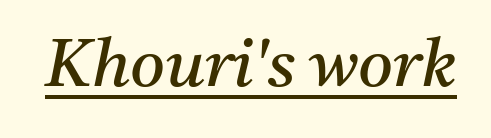
Underlining? Definitely there. Examine the stroke ends and you'll spot serifs. These lines were composed using italics. Character widths vary here, with narrow letters taking less room than wide ones. The horizontal fit of the characters is conventional and even.
